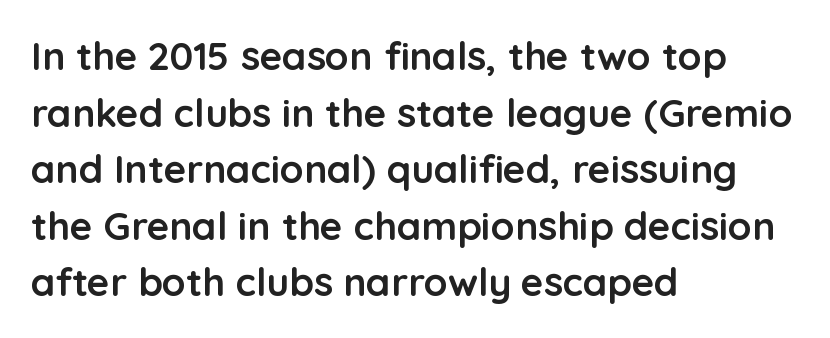
Q: Is the text bold? A: Yes.
Q: Is the text italic (slanted)? A: No, it is upright.
Q: Is the typeface a serif or a sans-serif typeface? A: Sans-serif.
Q: Is the text underlined? A: No.
Q: How is the paragraph aligned? A: Left-aligned.
Q: Is the spacing between letters normal or unusually wide? A: Normal.
Q: Is the spacing between lines tight, normal or loose? A: Normal.
Q: Width (condensed, normal, or wide)? A: Normal.
Q: Stroke contrast? A: Low.
Q: x-height? A: Medium.
Q: Monospaced? A: No.
